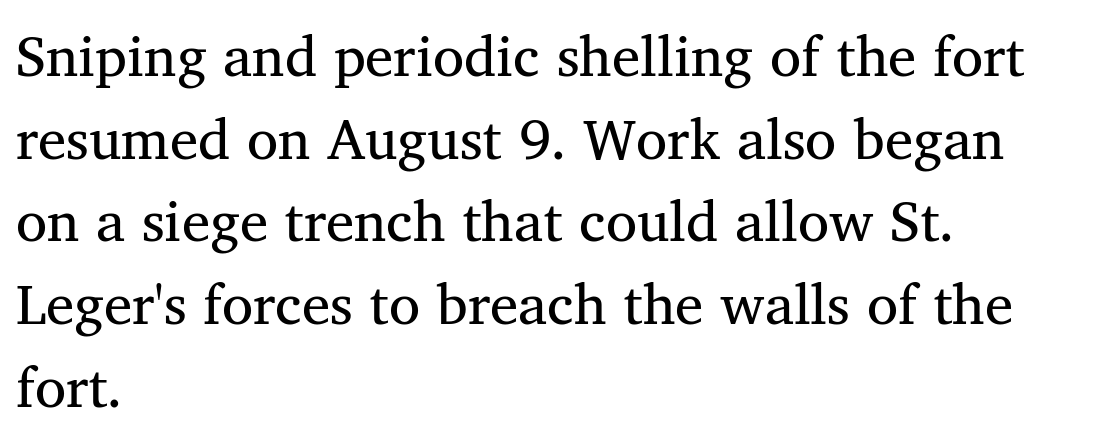
Q: Is the text bold? A: No.
Q: Is the text italic (slanted)? A: No, it is upright.
Q: Is the typeface a serif or a sans-serif typeface? A: Serif.
Q: Is the text underlined? A: No.
Q: How is the paragraph aligned? A: Left-aligned.
Q: Is the spacing between letters normal or unusually wide? A: Normal.
Q: Is the spacing between lines tight, normal or loose? A: Normal.
Q: Width (condensed, normal, or wide)? A: Normal.
Q: Stroke contrast? A: Medium.
Q: x-height? A: Medium.
Q: Monospaced? A: No.
